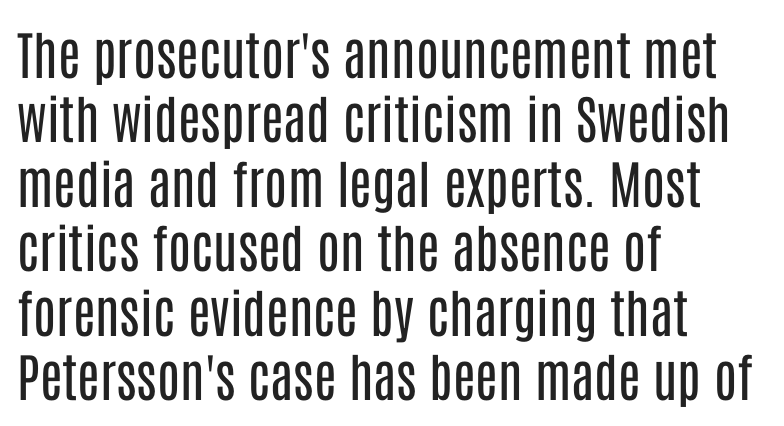
{"serif": "no", "italic": "no", "bold": "no", "weight": "regular", "width": "condensed", "stroke_contrast": "low", "x_height": "large", "monospaced": "no", "underline": "no", "align": "left", "line_spacing_ratio": 1.24, "letter_spacing": "normal", "letter_spacing_em": 0.0, "glyph_px": 52}
